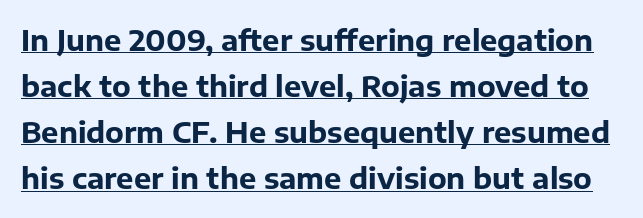
The image shows 29 px bold sans-serif type, upright; set normal line spacing (1.59x), normal letter spacing, underlined; low stroke contrast and a medium x-height.
